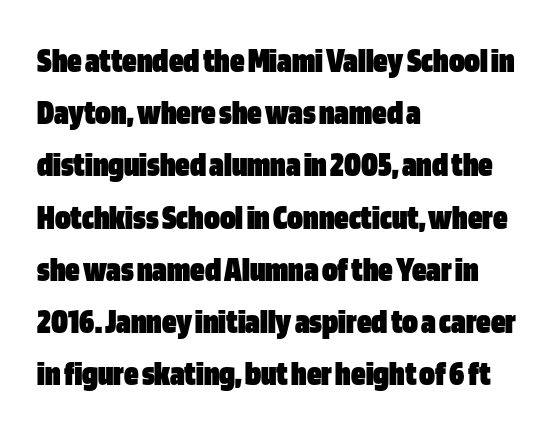
Notice how descenders clear the ascenders below comfortably — that's standard leading. The letterforms sit shoulder to shoulder at normal distance. On the weight axis this lands at bold, roughly 700. A typesetter would call this proportional, since set widths differ per character. Which margin do the lines hug? The left one — the right edge is uneven. It's the straight-up-and-down kind of type.
